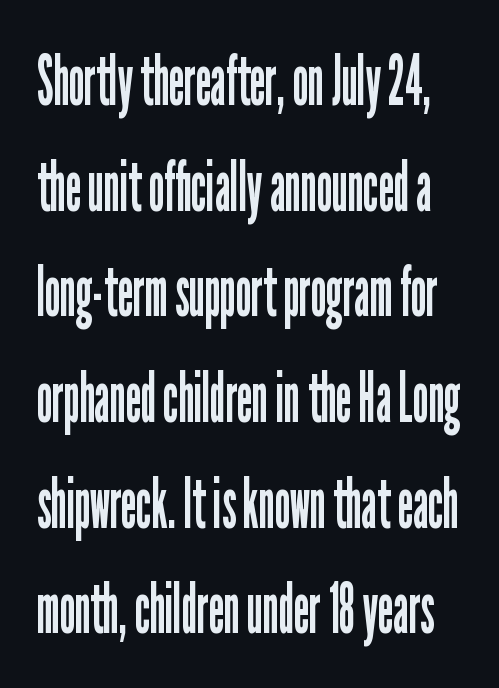
Just letters on the line, the space beneath them empty. The block of text has a typical density, with ordinary space between rows. Counters stay open thanks to moderate or lighter strokes. Look at the tracking — it's just the regular setting, nothing added. The passage shown is typeset with a sans-serif family.
